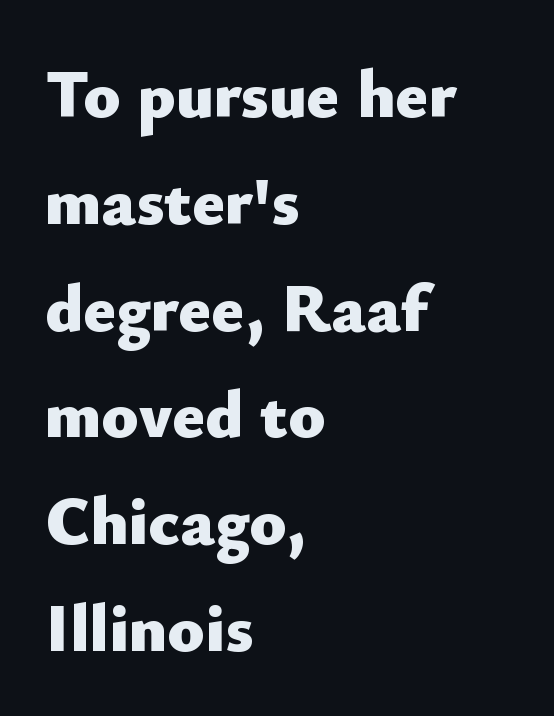
The image shows 68 px heavy sans-serif type, upright; set left-aligned, normal line spacing (1.57x), normal letter spacing, not underlined; low stroke contrast and a small x-height.
